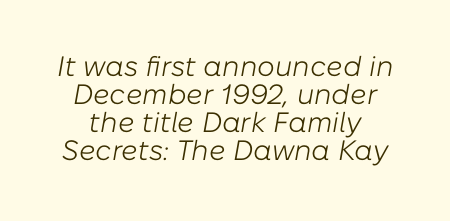
The image shows 28 px light type, italic (leaning right); set tight line spacing (1.0x), normal letter spacing, not underlined; low stroke contrast and a medium x-height.
